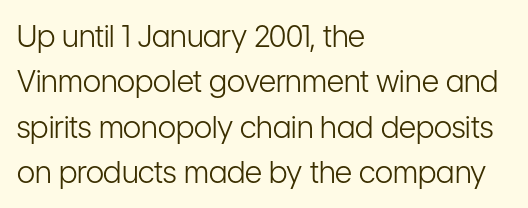
Q: Is the text bold? A: No.
Q: Is the text italic (slanted)? A: No, it is upright.
Q: Is the typeface a serif or a sans-serif typeface? A: Sans-serif.
Q: Is the text underlined? A: No.
Q: How is the paragraph aligned? A: Left-aligned.
Q: Is the spacing between letters normal or unusually wide? A: Normal.
Q: Is the spacing between lines tight, normal or loose? A: Normal.
Q: Width (condensed, normal, or wide)? A: Condensed.
Q: Stroke contrast? A: Low.
Q: x-height? A: Medium.
Q: Monospaced? A: No.
